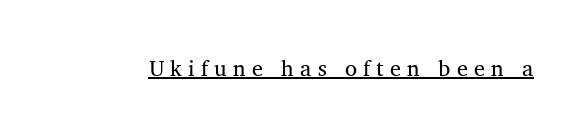
This is not heavy type; no bold has been used. The tracking reads as deliberately expanded to a designer's eye. Unlike italic type, these characters show no tilt at all. A typographer would call this underscored text.
